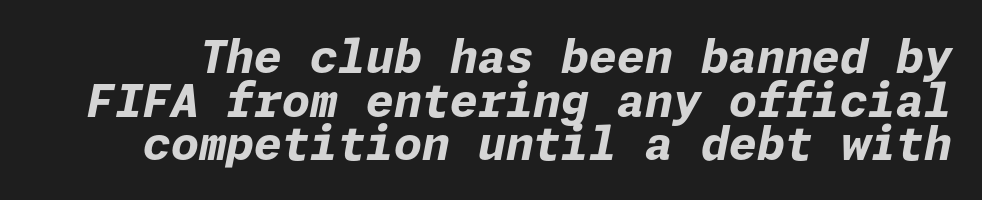
These lines were composed using italics. Caption: standard tracking, unaltered. Compared with typical paragraphs, the rows here are closer together. Words float on clear page, feet unadorned.
